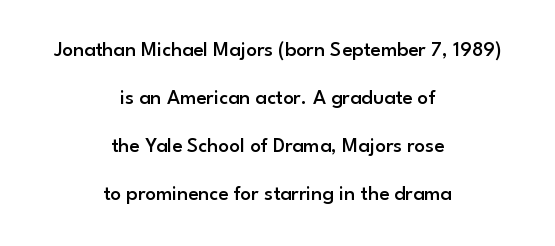
Upright lettering throughout. The setting favours the middle, as headings and verse often do. The sample has been set in demibold, a notch under bold. The horizontal fit of the characters is conventional and even. A great deal of white space separates one row of letters from the next. Quick note: underline off.
